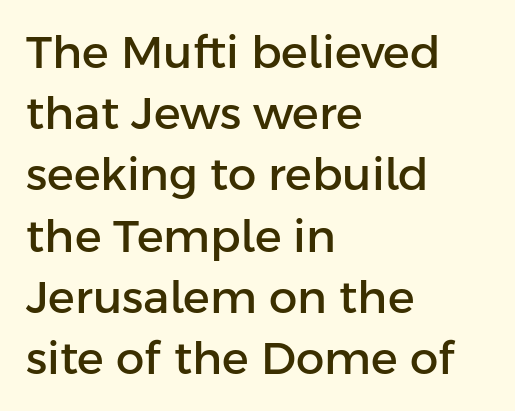
{"serif": "no", "italic": "no", "width": "normal", "stroke_contrast": "low", "x_height": "medium", "monospaced": "no", "underline": "no", "align": "left", "line_spacing": "normal", "line_spacing_ratio": 1.36, "letter_spacing": "normal", "letter_spacing_em": 0.0, "glyph_px": 45}
